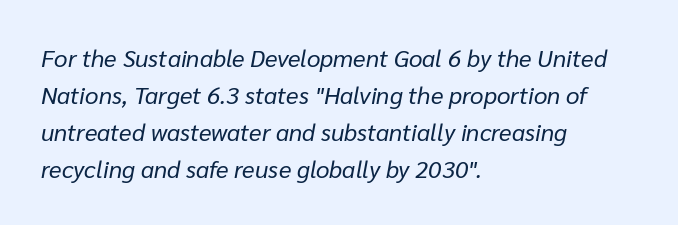
{"italic": "yes", "lean": "right", "slant_degrees": 10, "bold": "no", "underline": "no", "align": "left", "line_spacing": "normal", "line_spacing_ratio": 1.54, "letter_spacing": "normal", "letter_spacing_em": 0.0, "glyph_px": 24}
